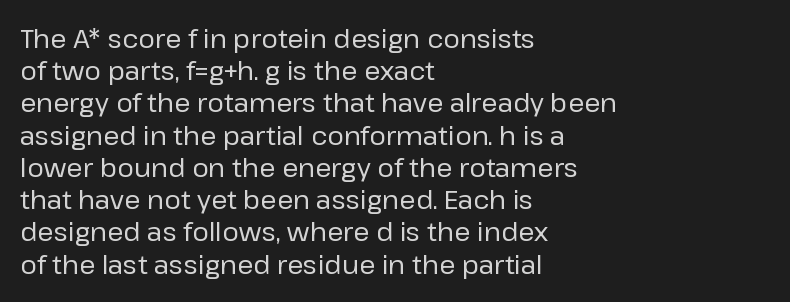
Q: Is the text bold? A: No.
Q: Is the text italic (slanted)? A: No, it is upright.
Q: Is the text underlined? A: No.
Q: How is the paragraph aligned? A: Left-aligned.
Q: Is the spacing between letters normal or unusually wide? A: Normal.
